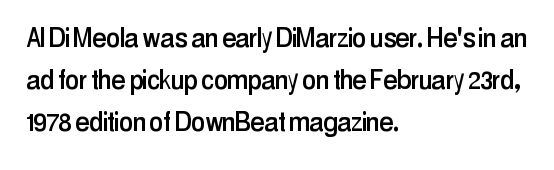
To sum up the face: it is a sans, with no serifs. The foot of each line stays bare and open. Where is the straight margin? On the left. How would I describe the line gaps? Plain and ordinary. Honestly, the letter spacing is just normal — you wouldn't notice it. Proportional: the letters do not fall into vertical columns.
